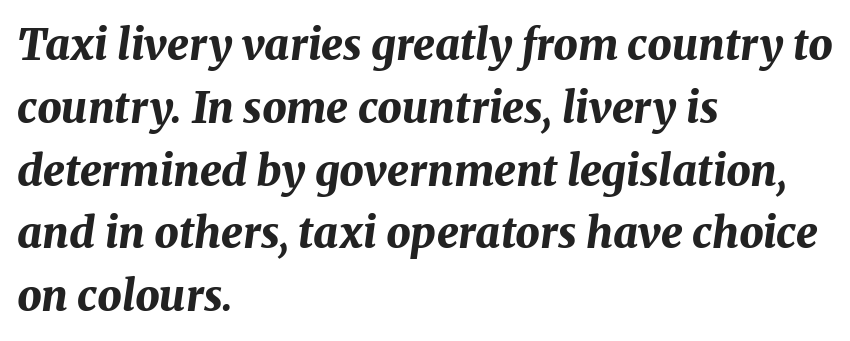
Q: Is the text bold? A: Yes.
Q: Is the text italic (slanted)? A: Yes, it leans right by about 8 degrees.
Q: Is the text underlined? A: No.
Q: How is the paragraph aligned? A: Left-aligned.
Q: Is the spacing between letters normal or unusually wide? A: Normal.
Q: Is the spacing between lines tight, normal or loose? A: Normal.
Q: Width (condensed, normal, or wide)? A: Normal.
Q: Stroke contrast? A: Medium.
Q: x-height? A: Medium.
Q: Monospaced? A: No.
